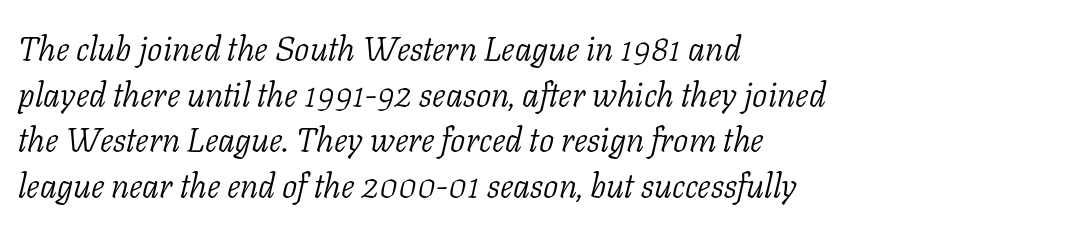
Q: Is the text bold? A: No.
Q: Is the text italic (slanted)? A: Yes, it leans right by about 11 degrees.
Q: Is the typeface a serif or a sans-serif typeface? A: Serif.
Q: Is the text underlined? A: No.
Q: How is the paragraph aligned? A: Left-aligned.
Q: Is the spacing between letters normal or unusually wide? A: Normal.
Q: Is the spacing between lines tight, normal or loose? A: Normal.
Q: Width (condensed, normal, or wide)? A: Normal.
Q: Stroke contrast? A: Low.
Q: x-height? A: Medium.
Q: Monospaced? A: No.
